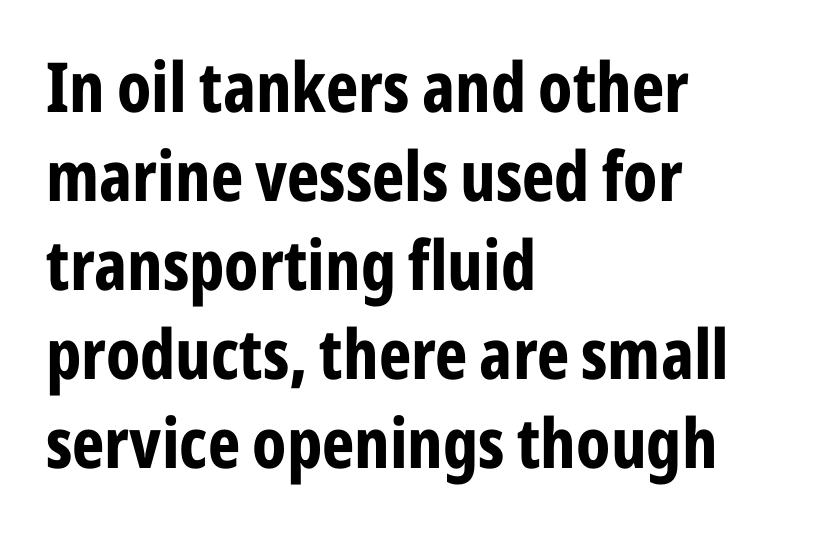
The image shows 69 px bold, condensed sans-serif type, upright; set left-aligned, normal line spacing (1.29x), normal letter spacing, not underlined; low stroke contrast and a medium x-height.
